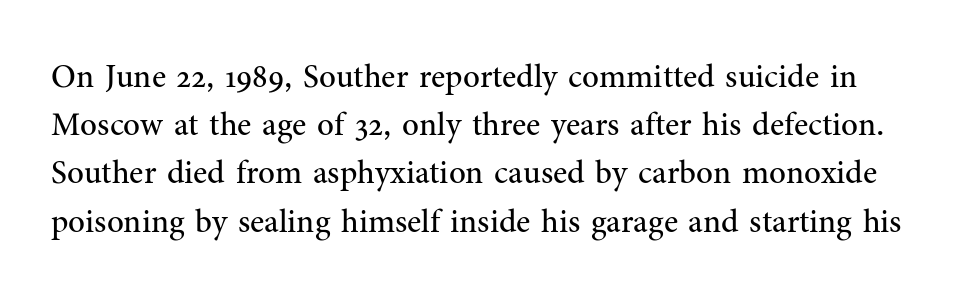
Q: Is the text bold? A: No.
Q: Is the text italic (slanted)? A: No, it is upright.
Q: Is the typeface a serif or a sans-serif typeface? A: Serif.
Q: Is the text underlined? A: No.
Q: Is the spacing between letters normal or unusually wide? A: Normal.
Q: Is the spacing between lines tight, normal or loose? A: Normal.
Q: Width (condensed, normal, or wide)? A: Normal.
Q: Stroke contrast? A: Medium.
Q: x-height? A: Medium.
Q: Monospaced? A: No.
